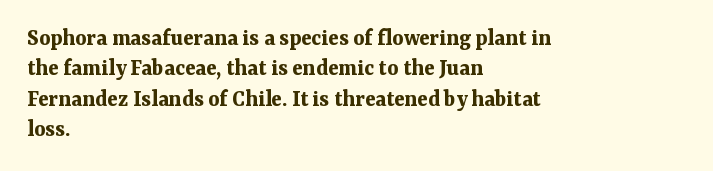
The image shows 24 px bold type, upright; set left-aligned, normal line spacing (1.27x), normal letter spacing, not underlined.
